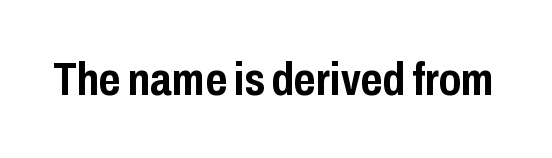
Italic? Not at all — the glyphs are vertical. Do the characters align in a grid? No, the font is proportional. Students, note that the glyphs here touch the page at normal intervals. Summary of weight: heavy, a full bold.
